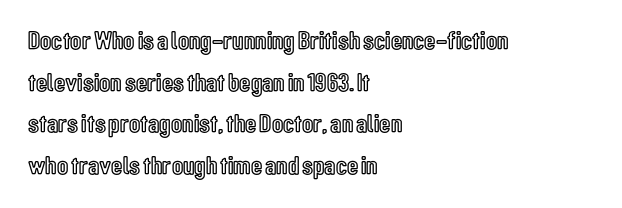
Q: Is the text italic (slanted)? A: No, it is upright.
Q: Is the text underlined? A: No.
Q: How is the paragraph aligned? A: Left-aligned.
Q: Is the spacing between letters normal or unusually wide? A: Normal.
Q: Is the spacing between lines tight, normal or loose? A: Normal.
